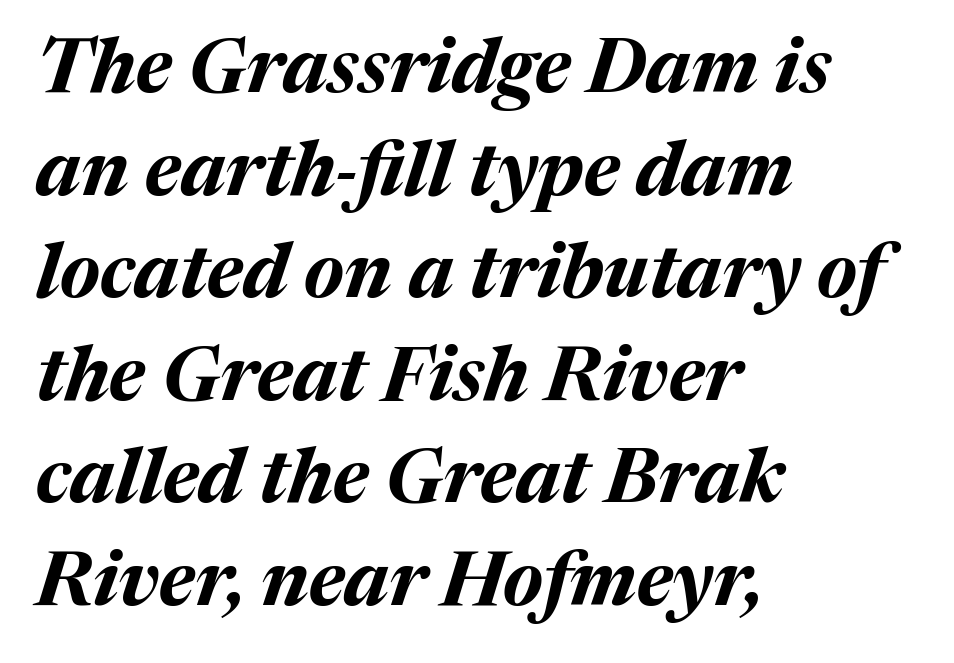
You could call the tracking neutral — neither tight nor loose. What's the leading like? Ordinary, nothing unusual. The foot of each line stays bare and open. The letters advance in unequal steps, a hallmark of proportional type.
